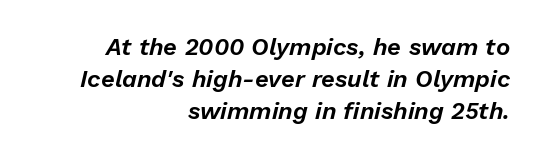
{"italic": "yes", "lean": "right", "slant_degrees": 13, "underline": "no", "align": "right", "line_spacing": "normal", "line_spacing_ratio": 1.33, "letter_spacing": "normal", "letter_spacing_em": 0.0, "glyph_px": 24}
